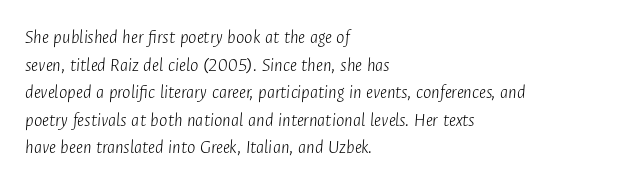
{"italic": "yes", "lean": "right", "slant_degrees": 4, "bold": "no", "underline": "no", "align": "left", "line_spacing": "normal", "line_spacing_ratio": 1.38, "letter_spacing": "normal", "letter_spacing_em": 0.0, "glyph_px": 20}
